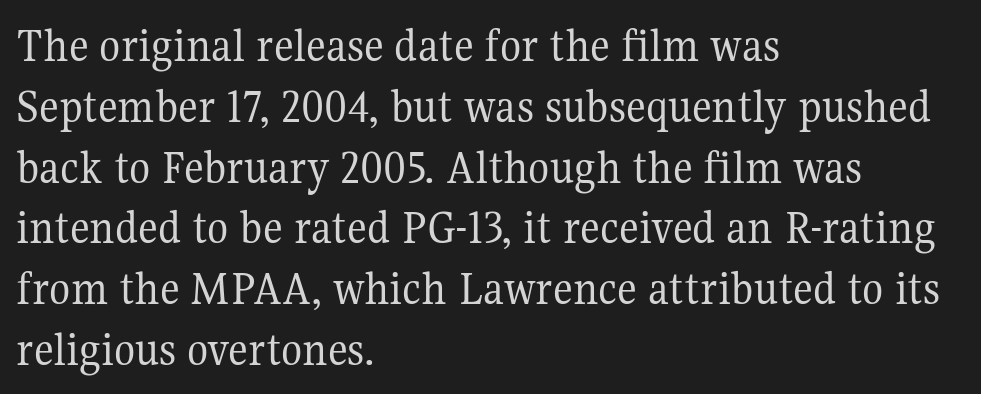
{"serif": "yes", "italic": "no", "bold": "no", "weight": "regular", "width": "normal", "stroke_contrast": "medium", "x_height": "medium", "monospaced": "no", "underline": "no", "align": "left", "line_spacing_ratio": 1.24, "letter_spacing": "normal", "letter_spacing_em": 0.0, "glyph_px": 49}
